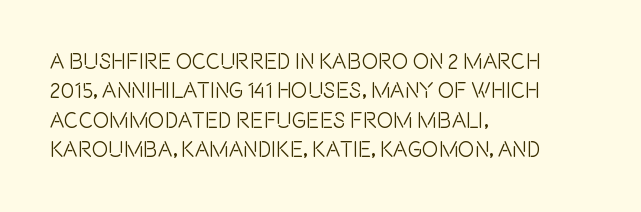
{"italic": "no", "underline": "no", "align": "left", "line_spacing": "normal", "line_spacing_ratio": 1.34, "letter_spacing": "normal", "letter_spacing_em": 0.0, "glyph_px": 22}
